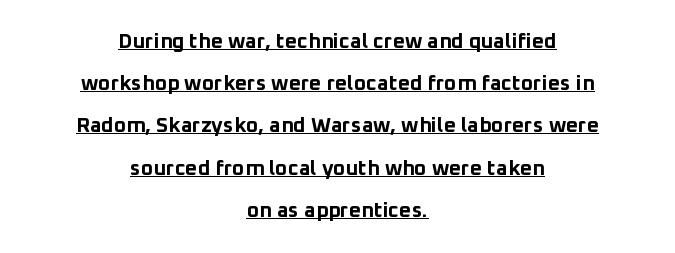
In CSS terms this would be text-align: center. Nope, not italic — everything's standing straight. In terms of leading, this rendering errs on the spacious side. Stroke thickness is high; the sample reads as a true bold. Inter-character spacing is left at the font's built-in metrics. The face used here appears with an underline applied.
